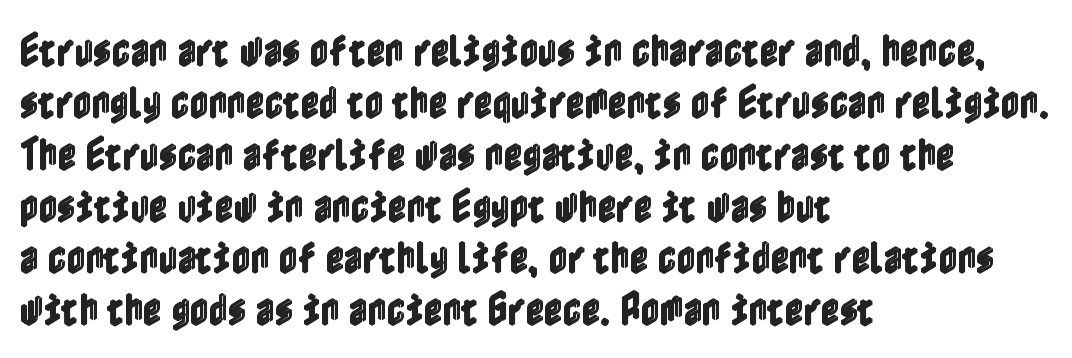
Q: Is the text italic (slanted)? A: No, it is upright.
Q: Is the text underlined? A: No.
Q: How is the paragraph aligned? A: Left-aligned.
Q: Is the spacing between letters normal or unusually wide? A: Normal.
Q: Is the spacing between lines tight, normal or loose? A: Normal.
Q: Width (condensed, normal, or wide)? A: Condensed.
Q: x-height? A: Medium.
